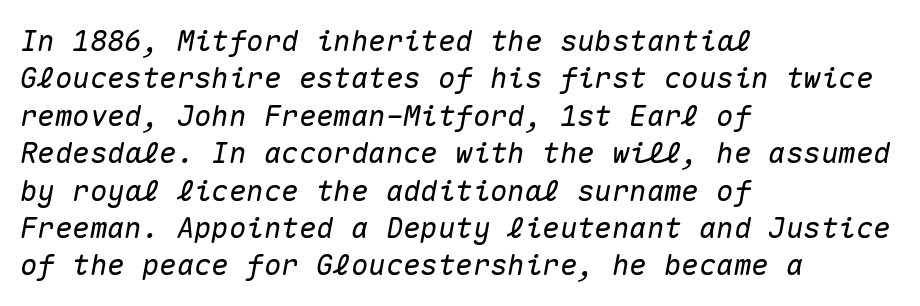
The image shows 29 px text type, italic (leaning right), monospaced; set left-aligned, normal line spacing (1.29x), normal letter spacing, not underlined; medium stroke contrast and a medium x-height.
